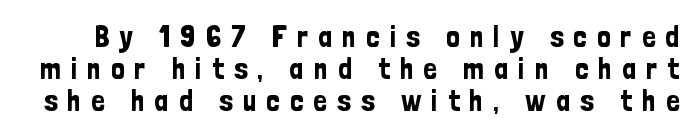
The image shows 30 px condensed sans-serif type, upright; set tight line spacing (1.07x), unusually wide letter spacing (+0.34 em), not underlined; low stroke contrast and a medium x-height.
